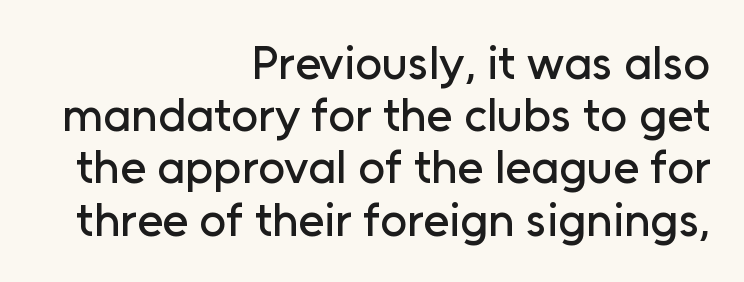
Q: Is the text italic (slanted)? A: No, it is upright.
Q: Is the typeface a serif or a sans-serif typeface? A: Sans-serif.
Q: Is the text underlined? A: No.
Q: How is the paragraph aligned? A: Right-aligned.
Q: Is the spacing between letters normal or unusually wide? A: Normal.
Q: Is the spacing between lines tight, normal or loose? A: Tight.
Q: Width (condensed, normal, or wide)? A: Normal.
Q: Stroke contrast? A: Low.
Q: x-height? A: Medium.
Q: Monospaced? A: No.
